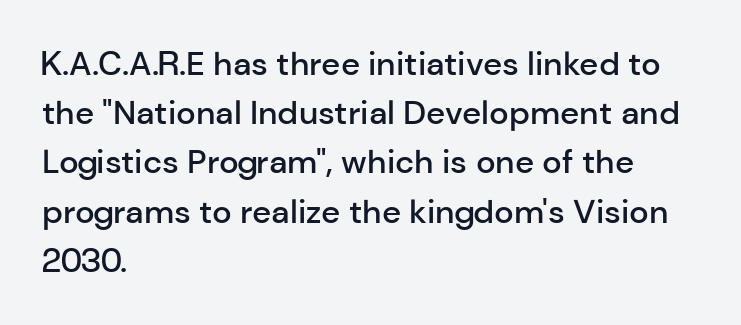
Q: Is the text bold? A: Semi-bold.
Q: Is the text italic (slanted)? A: No, it is upright.
Q: Is the typeface a serif or a sans-serif typeface? A: Sans-serif.
Q: Is the text underlined? A: No.
Q: How is the paragraph aligned? A: Left-aligned.
Q: Is the spacing between letters normal or unusually wide? A: Normal.
Q: Is the spacing between lines tight, normal or loose? A: Normal.
Q: Width (condensed, normal, or wide)? A: Normal.
Q: Stroke contrast? A: Low.
Q: x-height? A: Medium.
Q: Monospaced? A: No.
